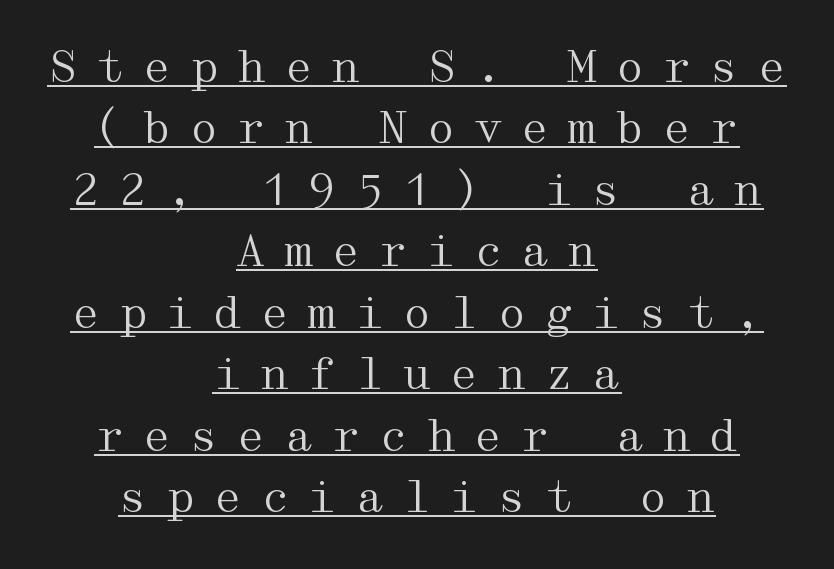
{"serif": "yes", "italic": "no", "bold": "no", "weight": "regular", "width": "wide", "stroke_contrast": "medium", "x_height": "medium", "underline": "yes", "align": "center", "line_spacing": "normal", "line_spacing_ratio": 1.43, "letter_spacing": "wide", "letter_spacing_em": 0.4, "glyph_px": 43}
